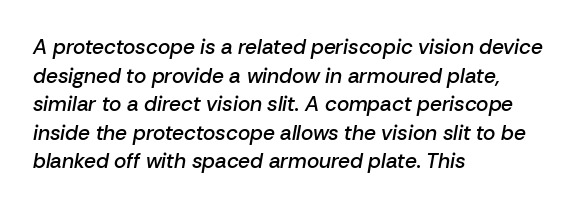
The image shows 21 px text type, italic (leaning right); set left-aligned, normal line spacing (1.36x), normal letter spacing, not underlined.
